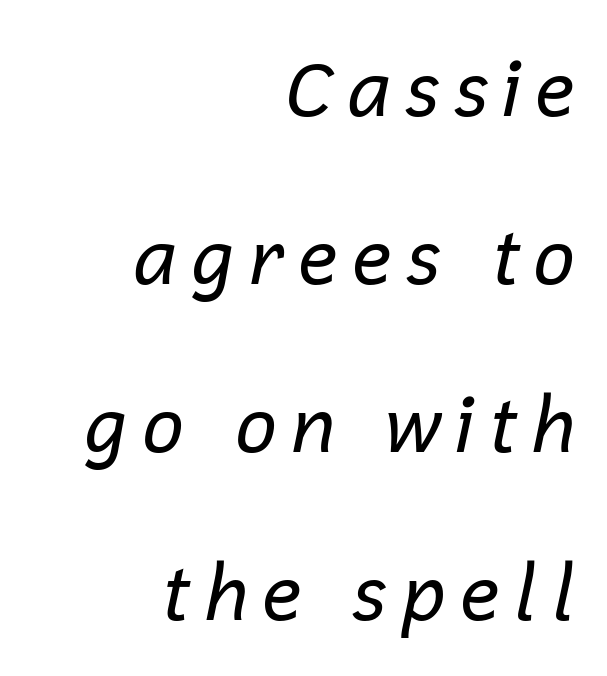
{"italic": "yes", "lean": "right", "slant_degrees": 12, "bold": "no", "weight": "regular", "width": "normal", "stroke_contrast": "low", "x_height": "medium", "monospaced": "no", "underline": "no", "align": "right", "line_spacing": "loose", "line_spacing_ratio": 2.21, "glyph_px": 76}
